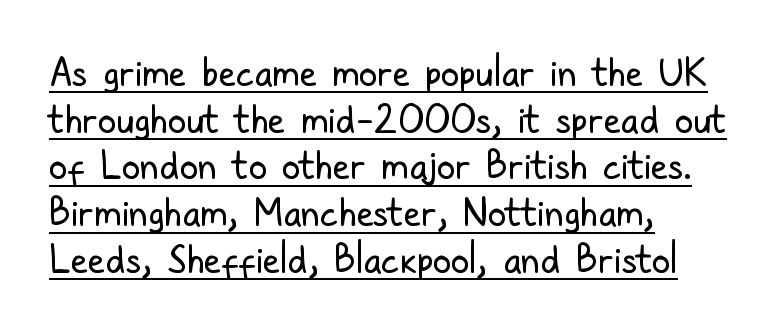
Stroke mass is kept to a normal reading level or below. The tracking reads as untouched default to a designer's eye. Line beginnings align vertically; line endings do not. Note: no serifs on the glyphs. Style check: upright.
